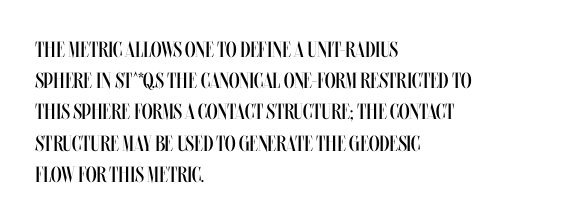
{"italic": "no", "bold": "no", "underline": "no", "align": "left", "line_spacing": "normal", "line_spacing_ratio": 1.42, "letter_spacing": "normal", "letter_spacing_em": 0.0, "glyph_px": 22}
